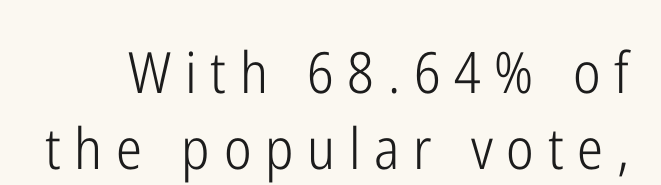
The image shows 57 px light, condensed sans-serif type, upright; set normal line spacing (1.33x), unusually wide letter spacing (+0.24 em), not underlined; low stroke contrast and a medium x-height.
